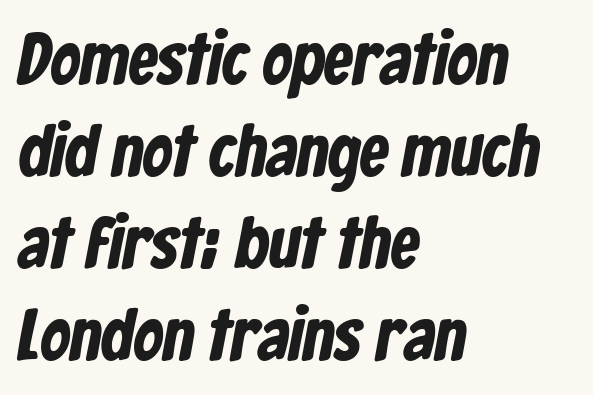
The image shows 73 px condensed sans-serif type; set left-aligned, normal line spacing (1.26x), normal letter spacing, not underlined; low stroke contrast and a medium x-height.
